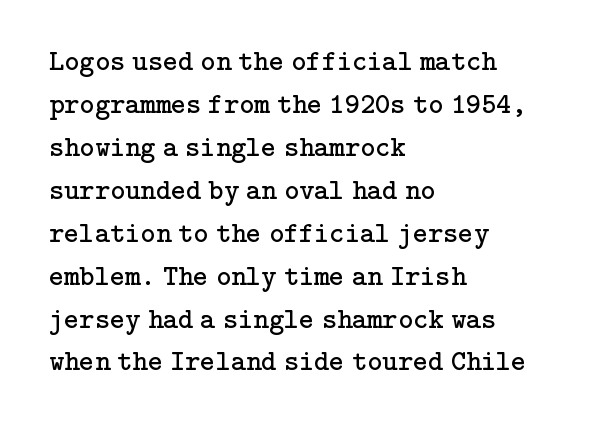
{"serif": "yes", "italic": "no", "bold": "no", "weight": "regular", "width": "normal", "stroke_contrast": "low", "x_height": "medium", "underline": "no", "align": "left", "line_spacing": "normal", "line_spacing_ratio": 1.48, "letter_spacing": "normal", "letter_spacing_em": 0.0, "glyph_px": 29}
